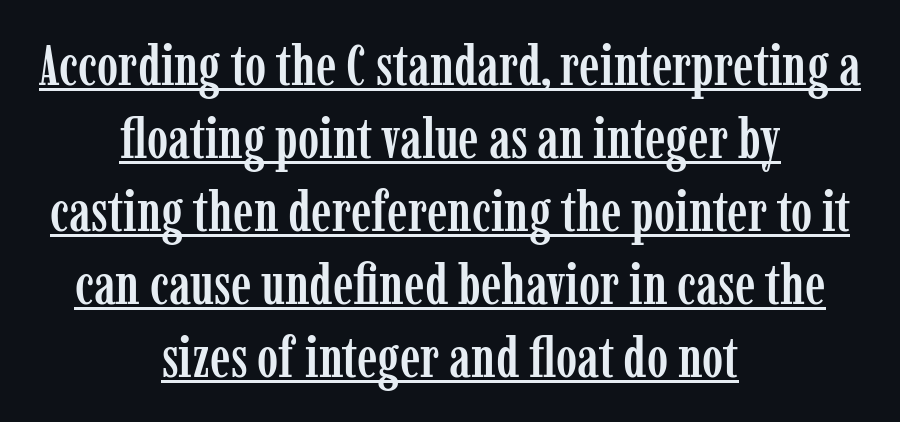
{"serif": "yes", "italic": "no", "width": "condensed", "stroke_contrast": "low", "x_height": "medium", "monospaced": "no", "underline": "yes", "align": "center", "line_spacing": "normal", "line_spacing_ratio": 1.28, "letter_spacing": "normal", "letter_spacing_em": 0.0, "glyph_px": 57}
